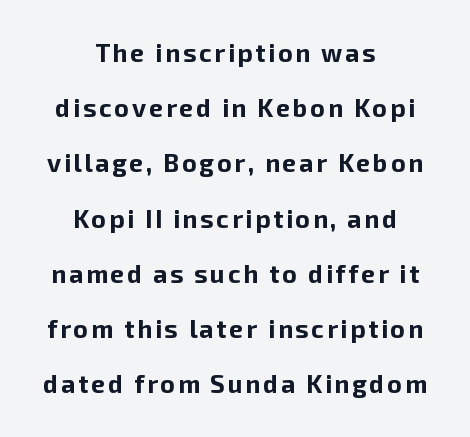
Notice how thick the strokes are: this is what a full bold looks like. The designer dialed line spacing up above the default. Where is the straight margin? There isn't one; the lines are centered. Nope, not italic — everything's standing straight.
